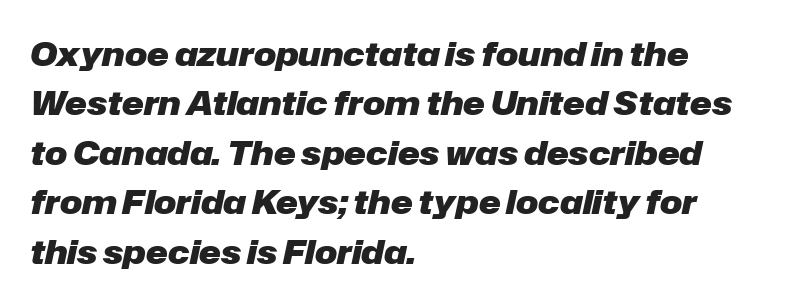
{"italic": "yes", "lean": "right", "slant_degrees": 12, "bold": "yes", "weight": "heavy", "width": "normal", "stroke_contrast": "low", "x_height": "medium", "monospaced": "no", "underline": "no", "align": "left", "line_spacing": "normal", "line_spacing_ratio": 1.5, "letter_spacing": "normal", "letter_spacing_em": 0.0, "glyph_px": 33}
